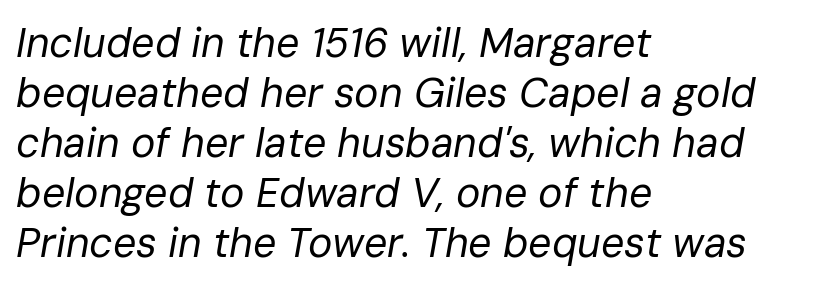
The image shows 41 px regular-weight type, italic (leaning right); set left-aligned, line spacing 1.22x, normal letter spacing, not underlined; low stroke contrast and a medium x-height.
